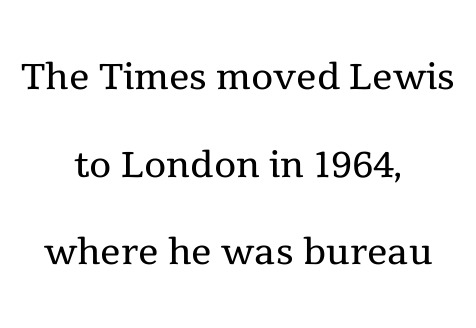
The image shows 51 px regular-weight serif type, upright; set centered, line spacing 1.72x, normal letter spacing, not underlined; a medium x-height.
